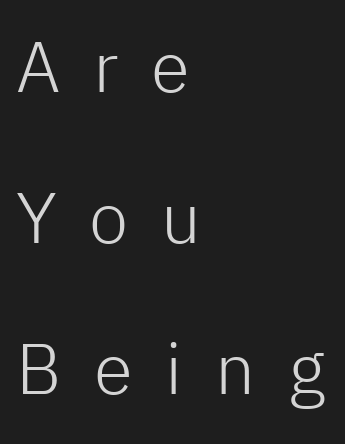
The image shows 71 px light sans-serif type, upright; set left-aligned, loose line spacing (2.13x), unusually wide letter spacing (+0.46 em), not underlined; low stroke contrast and a medium x-height.
